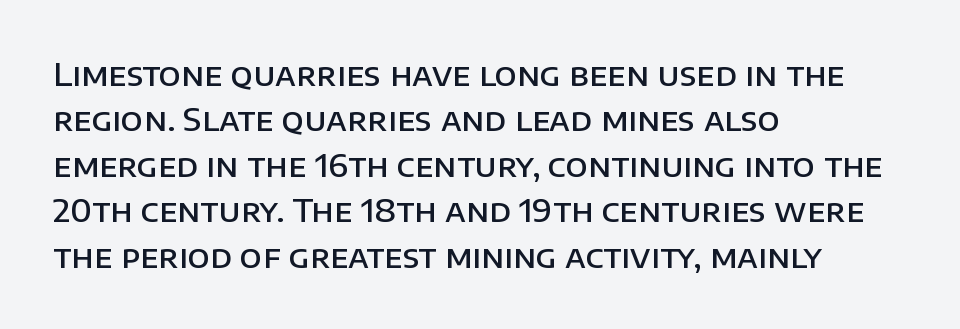
Q: Is the text bold? A: Semi-bold.
Q: Is the text italic (slanted)? A: No, it is upright.
Q: Is the typeface a serif or a sans-serif typeface? A: Sans-serif.
Q: Is the text underlined? A: No.
Q: How is the paragraph aligned? A: Left-aligned.
Q: Is the spacing between letters normal or unusually wide? A: Normal.
Q: Is the spacing between lines tight, normal or loose? A: Normal.
Q: Width (condensed, normal, or wide)? A: Normal.
Q: Stroke contrast? A: Low.
Q: x-height? A: Large.
Q: Monospaced? A: No.
